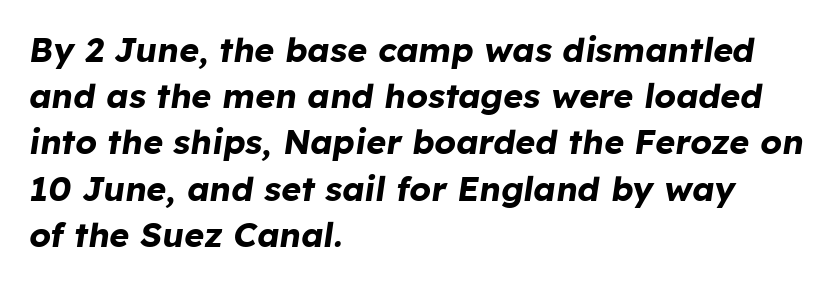
{"italic": "yes", "lean": "right", "slant_degrees": 8, "bold": "yes", "weight": "bold", "width": "normal", "stroke_contrast": "low", "x_height": "medium", "monospaced": "no", "underline": "no", "align": "left", "line_spacing": "normal", "line_spacing_ratio": 1.36, "letter_spacing": "normal", "letter_spacing_em": 0.0, "glyph_px": 34}
